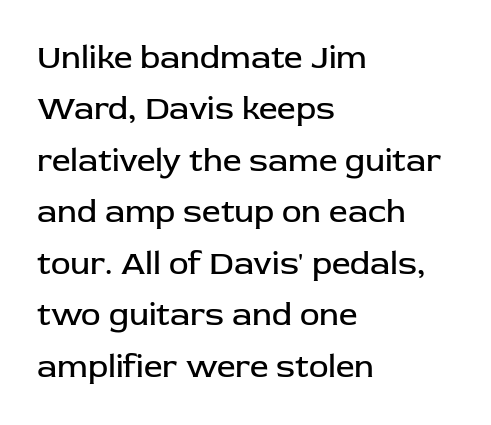
Posture: upright roman. Check under the words: just untouched page. No extra tracking has been applied to these lines. The space between consecutive lines is moderate.
